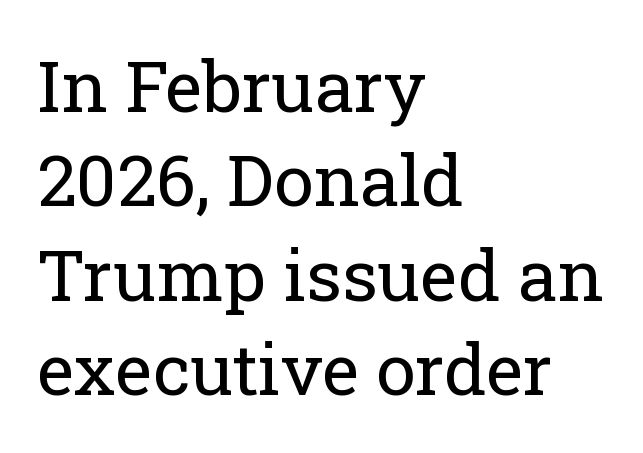
Here the glyphs are tracked normally, forming tight word shapes. A classic flush-left, rag-right setting is used for this passage. Here the designer chose a conventional face with non-uniform glyph widths. The designer went with a serif here, giving each stem small feet. Evenly set lines give the paragraph a standard silhouette. A quiet, ordinary-to-light weight characterises the typeface.
